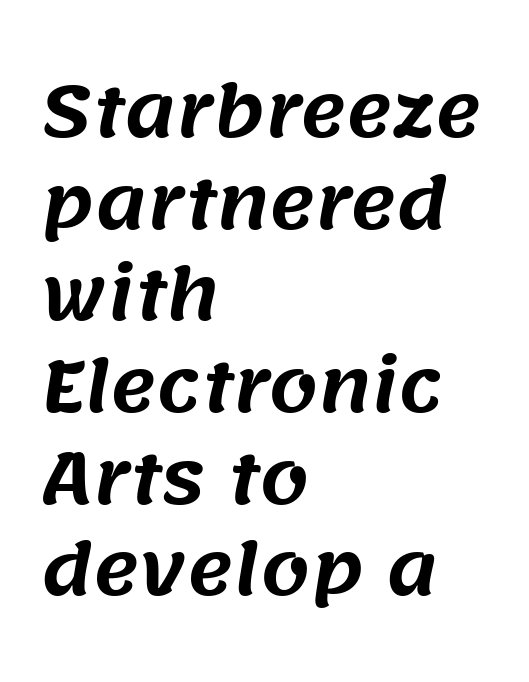
{"serif": "no", "width": "normal", "stroke_contrast": "medium", "x_height": "large", "monospaced": "no", "underline": "no", "align": "left", "line_spacing": "normal", "line_spacing_ratio": 1.31, "letter_spacing": "normal", "letter_spacing_em": 0.0, "glyph_px": 70}
